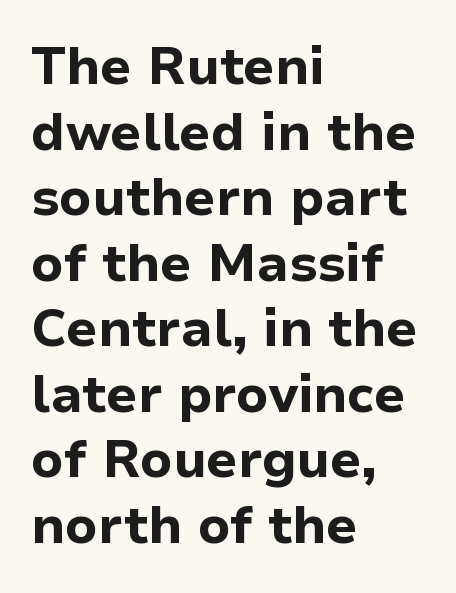
Q: Is the text bold? A: Yes.
Q: Is the text italic (slanted)? A: No, it is upright.
Q: Is the typeface a serif or a sans-serif typeface? A: Sans-serif.
Q: Is the text underlined? A: No.
Q: How is the paragraph aligned? A: Left-aligned.
Q: Is the spacing between letters normal or unusually wide? A: Normal.
Q: Is the spacing between lines tight, normal or loose? A: Normal.
Q: Width (condensed, normal, or wide)? A: Normal.
Q: Stroke contrast? A: Low.
Q: x-height? A: Medium.
Q: Monospaced? A: No.
